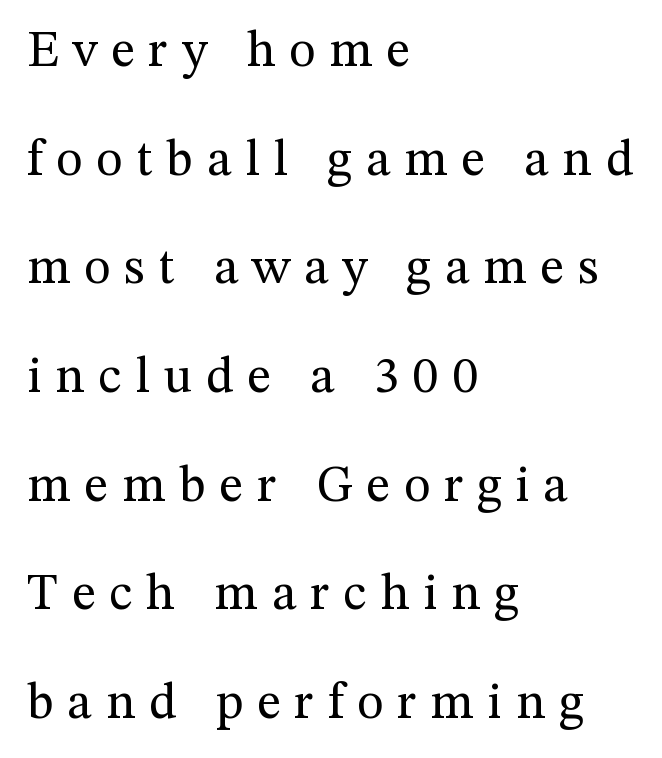
Q: Is the text bold? A: No.
Q: Is the text italic (slanted)? A: No, it is upright.
Q: Is the typeface a serif or a sans-serif typeface? A: Serif.
Q: Is the text underlined? A: No.
Q: How is the paragraph aligned? A: Left-aligned.
Q: Is the spacing between letters normal or unusually wide? A: Unusually wide.
Q: Is the spacing between lines tight, normal or loose? A: Loose.
Q: Width (condensed, normal, or wide)? A: Normal.
Q: Stroke contrast? A: Medium.
Q: x-height? A: Medium.
Q: Monospaced? A: No.
